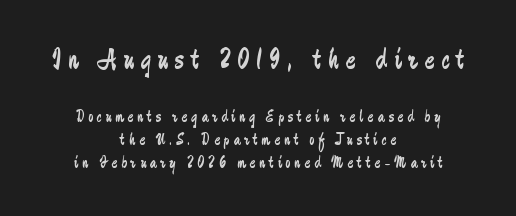
The image shows 30 px regular-weight, condensed sans-serif type; set centered, normal line spacing (1.36x), unusually wide letter spacing (+0.23 em), not underlined; the first (top) block is 1.76x larger; low stroke contrast and a medium x-height.
